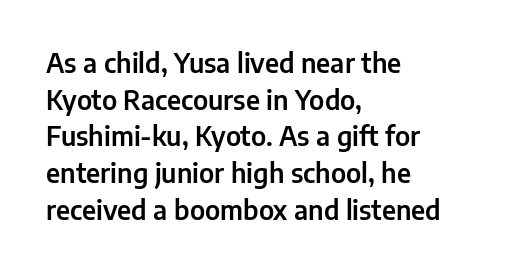
{"italic": "no", "underline": "no", "align": "left", "line_spacing": "normal", "line_spacing_ratio": 1.41, "letter_spacing": "normal", "letter_spacing_em": 0.0, "glyph_px": 26}
